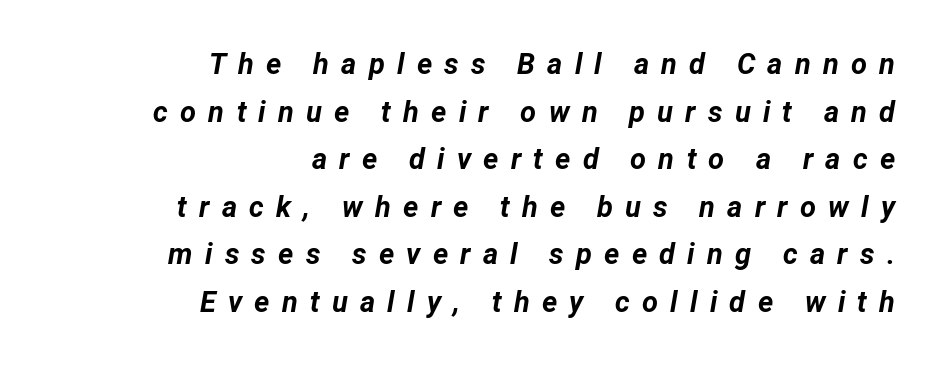
Q: Is the text bold? A: Yes.
Q: Is the text italic (slanted)? A: Yes, it leans right by about 12 degrees.
Q: Is the text underlined? A: No.
Q: How is the paragraph aligned? A: Right-aligned.
Q: Is the spacing between letters normal or unusually wide? A: Unusually wide.
Q: Is the spacing between lines tight, normal or loose? A: Normal.
Q: Width (condensed, normal, or wide)? A: Normal.
Q: Stroke contrast? A: Low.
Q: x-height? A: Medium.
Q: Monospaced? A: No.
